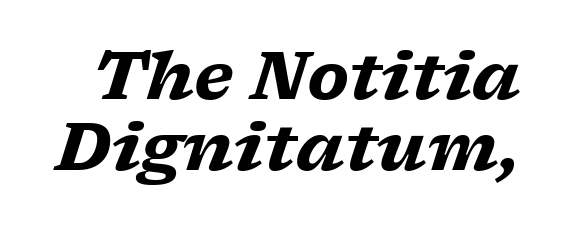
Q: Is the text bold? A: Yes.
Q: Is the text italic (slanted)? A: Yes, it leans right by about 17 degrees.
Q: Is the typeface a serif or a sans-serif typeface? A: Serif.
Q: Is the text underlined? A: No.
Q: Is the spacing between letters normal or unusually wide? A: Normal.
Q: Is the spacing between lines tight, normal or loose? A: Tight.
Q: Width (condensed, normal, or wide)? A: Wide.
Q: Stroke contrast? A: Low.
Q: x-height? A: Medium.
Q: Monospaced? A: No.
